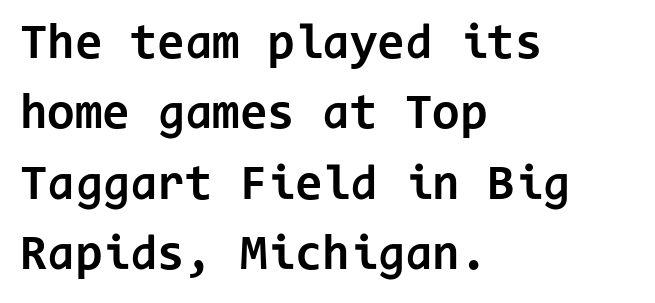
{"serif": "no", "italic": "no", "bold": "yes", "weight": "bold", "width": "normal", "stroke_contrast": "low", "x_height": "medium", "monospaced": "yes", "underline": "no", "align": "left", "line_spacing": "normal", "line_spacing_ratio": 1.41, "letter_spacing": "normal", "letter_spacing_em": 0.0, "glyph_px": 50}
